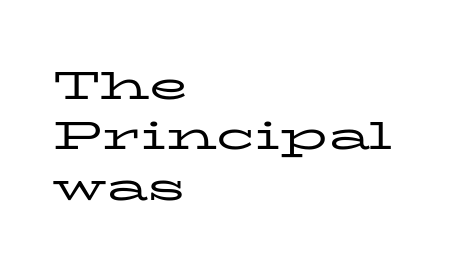
{"serif": "yes", "italic": "no", "bold": "no", "weight": "regular", "width": "wide", "stroke_contrast": "low", "x_height": "medium", "monospaced": "no", "underline": "no", "align": "left", "line_spacing": "normal", "line_spacing_ratio": 1.26, "letter_spacing": "normal", "letter_spacing_em": 0.0, "glyph_px": 40}
